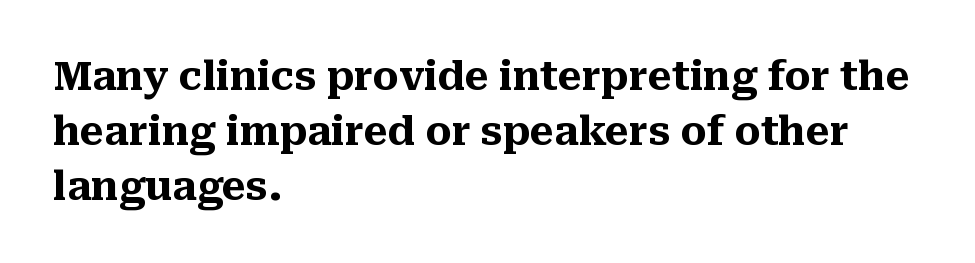
The image shows 39 px heavy serif type, upright; set left-aligned, normal line spacing (1.41x), normal letter spacing, not underlined; medium stroke contrast and a medium x-height.
